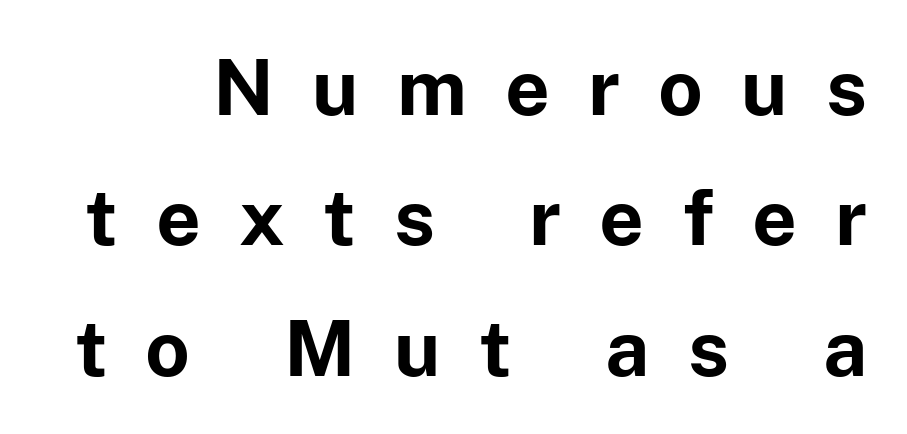
{"serif": "no", "italic": "no", "bold": "yes", "weight": "bold", "width": "normal", "stroke_contrast": "low", "x_height": "medium", "monospaced": "no", "underline": "no", "line_spacing": "normal", "line_spacing_ratio": 1.67, "letter_spacing": "wide", "letter_spacing_em": 0.49, "glyph_px": 78}
